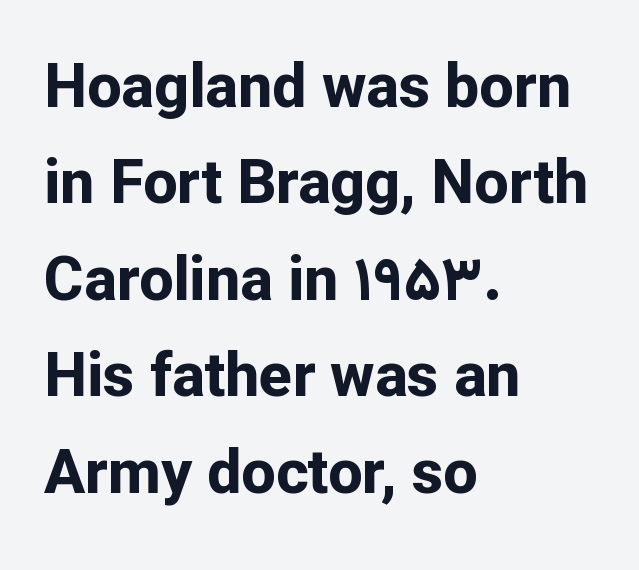
{"serif": "no", "italic": "no", "bold": "yes", "weight": "bold", "width": "normal", "stroke_contrast": "low", "x_height": "medium", "monospaced": "no", "underline": "no", "align": "left", "line_spacing": "normal", "line_spacing_ratio": 1.58, "letter_spacing": "normal", "letter_spacing_em": 0.0, "glyph_px": 61}
